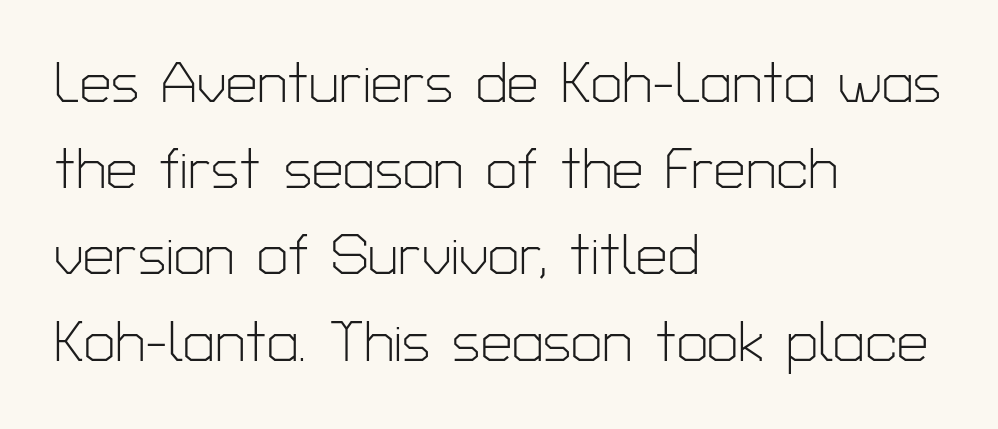
Compared with typical paragraphs, the rows here are spaced about the same. Descenders are the only things crossing below the line. Italic? Not at all — the glyphs are vertical. This sample uses a sans-serif face. The characters are drawn with everyday or finer stroke widths. One-word summary of the alignment: left.
